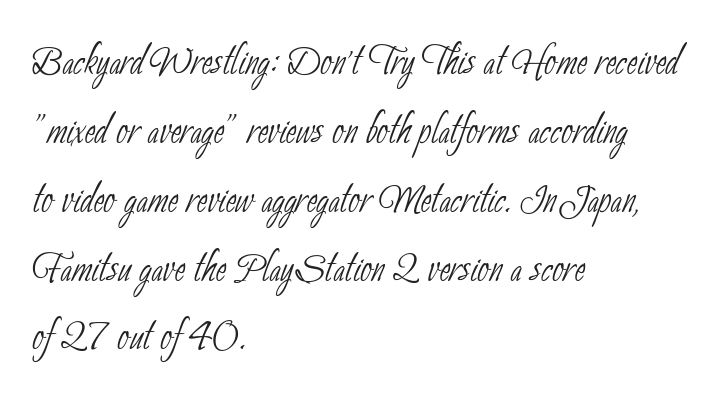
The image shows 51 px thin, condensed sans-serif type; set left-aligned, normal line spacing (1.35x), normal letter spacing, not underlined; low stroke contrast and a small x-height.
